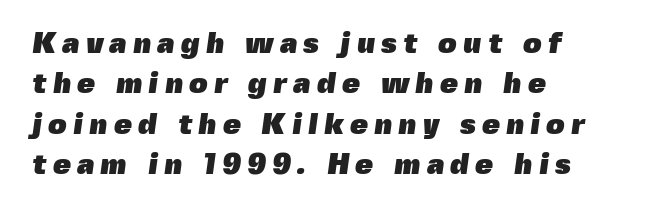
The letters advance in unequal steps, a hallmark of proportional type. Has an underline been added? It has not. Strokes here are thick enough to call this a true bold. Spacing between characters has been opened up far beyond the box default. The face used here is a sans, in the tradition of grotesques and geometrics.
